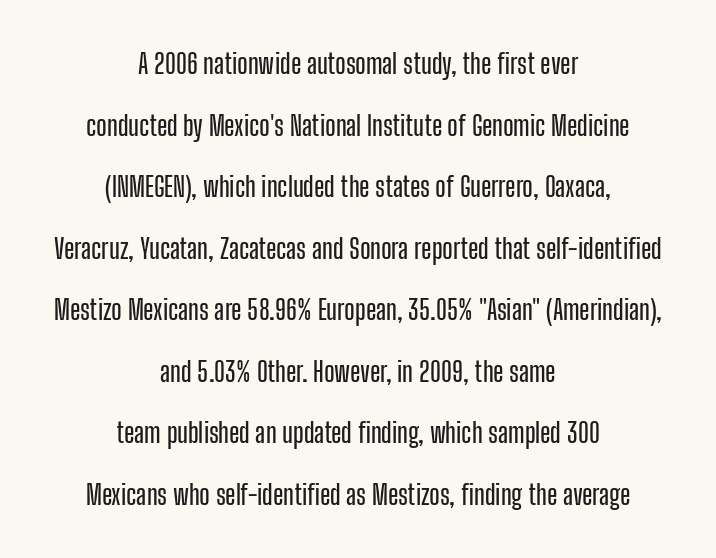
{"italic": "no", "underline": "no", "align": "center", "line_spacing": "loose", "line_spacing_ratio": 2.28, "letter_spacing": "normal", "letter_spacing_em": 0.0, "glyph_px": 27}
